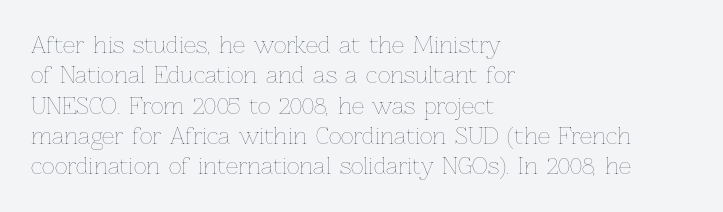
Q: Is the text bold? A: No.
Q: Is the text italic (slanted)? A: No, it is upright.
Q: Is the text underlined? A: No.
Q: How is the paragraph aligned? A: Left-aligned.
Q: Is the spacing between letters normal or unusually wide? A: Normal.
Q: Is the spacing between lines tight, normal or loose? A: Normal.
